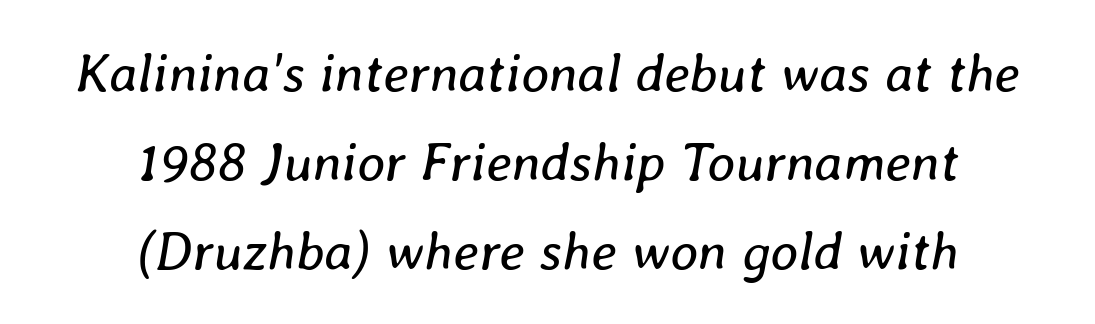
{"italic": "yes", "lean": "right", "slant_degrees": 8, "bold": "no", "weight": "regular", "width": "normal", "stroke_contrast": "low", "x_height": "medium", "monospaced": "no", "underline": "no", "align": "center", "line_spacing": "normal", "line_spacing_ratio": 1.65, "letter_spacing": "normal", "letter_spacing_em": 0.0, "glyph_px": 54}
